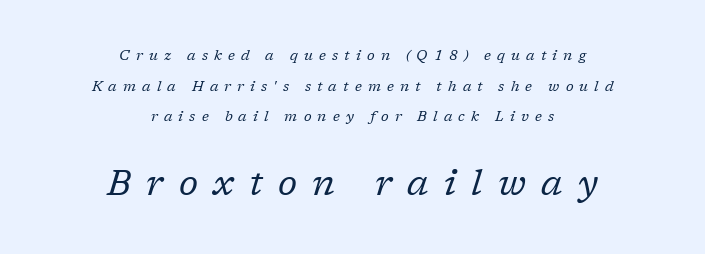
{"serif": "yes", "italic": "yes", "lean": "right", "slant_degrees": 17, "bold": "no", "weight": "regular", "width": "normal", "stroke_contrast": "low", "x_height": "medium", "monospaced": "no", "underline": "no", "align": "center", "line_spacing": "loose", "line_spacing_ratio": 2.19, "letter_spacing": "wide", "letter_spacing_em": 0.44, "larger_block": "second", "size_ratio": 2.5, "glyph_px": 35}
